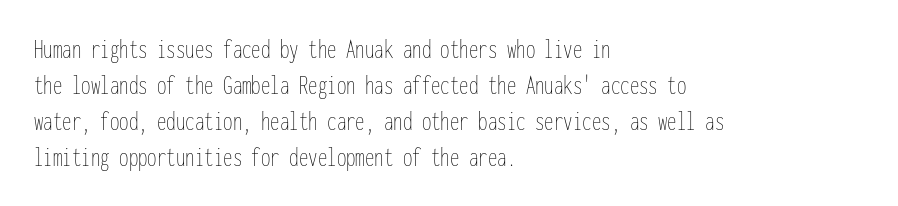
{"italic": "no", "bold": "no", "underline": "no", "align": "left", "line_spacing": "normal", "line_spacing_ratio": 1.33, "letter_spacing": "normal", "letter_spacing_em": 0.0, "glyph_px": 27}
